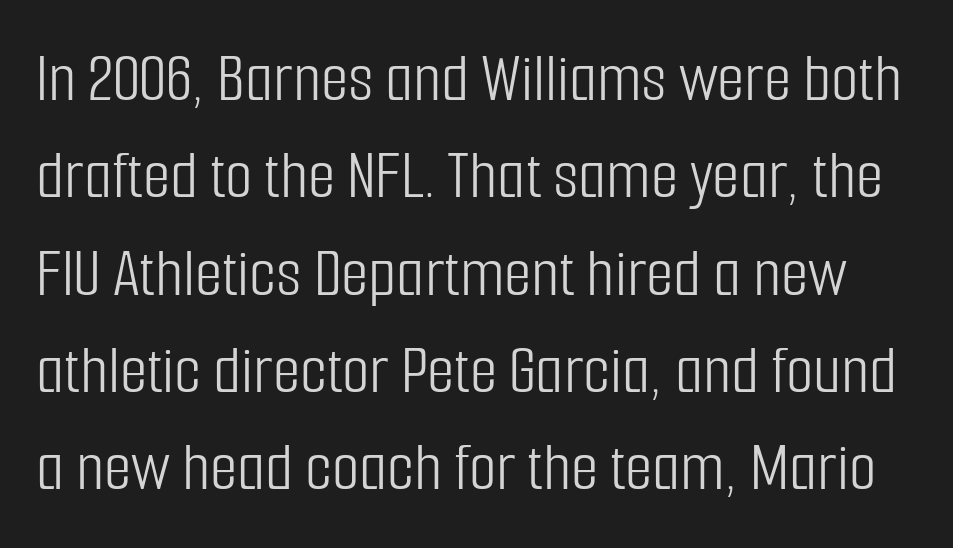
Q: Is the text bold? A: No.
Q: Is the text italic (slanted)? A: No, it is upright.
Q: Is the typeface a serif or a sans-serif typeface? A: Sans-serif.
Q: Is the text underlined? A: No.
Q: Is the spacing between letters normal or unusually wide? A: Normal.
Q: Is the spacing between lines tight, normal or loose? A: Normal.
Q: Width (condensed, normal, or wide)? A: Condensed.
Q: Stroke contrast? A: Low.
Q: x-height? A: Medium.
Q: Monospaced? A: No.
